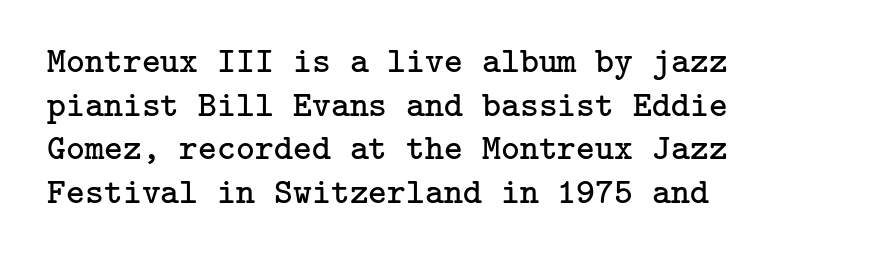
Q: Is the text bold? A: No.
Q: Is the text italic (slanted)? A: No, it is upright.
Q: Is the typeface a serif or a sans-serif typeface? A: Serif.
Q: Is the text underlined? A: No.
Q: How is the paragraph aligned? A: Left-aligned.
Q: Is the spacing between letters normal or unusually wide? A: Normal.
Q: Width (condensed, normal, or wide)? A: Normal.
Q: Stroke contrast? A: Low.
Q: x-height? A: Medium.
